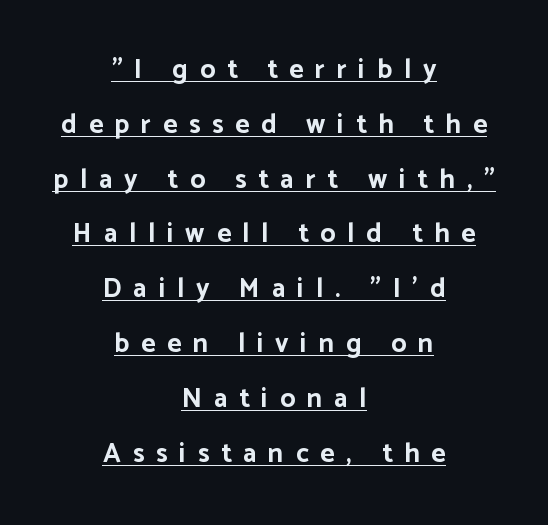
Q: Is the text bold? A: Yes.
Q: Is the text italic (slanted)? A: No, it is upright.
Q: Is the text underlined? A: Yes.
Q: How is the paragraph aligned? A: Centered.
Q: Is the spacing between letters normal or unusually wide? A: Unusually wide.
Q: Is the spacing between lines tight, normal or loose? A: Loose.
